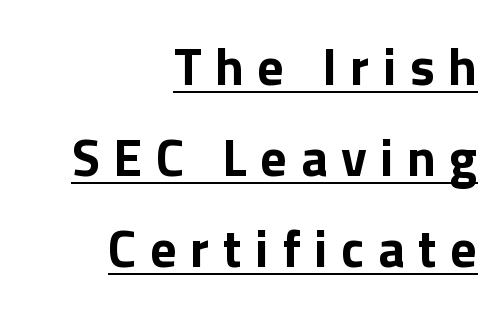
Q: Is the text bold? A: Yes.
Q: Is the text italic (slanted)? A: No, it is upright.
Q: Is the typeface a serif or a sans-serif typeface? A: Sans-serif.
Q: Is the text underlined? A: Yes.
Q: How is the paragraph aligned? A: Right-aligned.
Q: Is the spacing between letters normal or unusually wide? A: Unusually wide.
Q: Width (condensed, normal, or wide)? A: Normal.
Q: Stroke contrast? A: Low.
Q: x-height? A: Medium.
Q: Monospaced? A: No.
